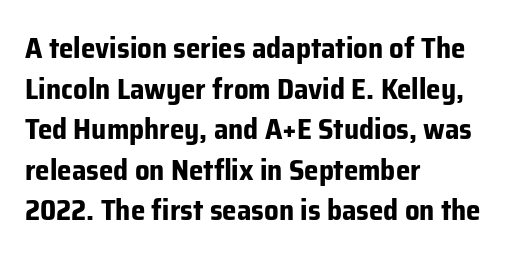
The image shows 29 px bold sans-serif type, upright; set left-aligned, normal line spacing (1.4x), normal letter spacing, not underlined; low stroke contrast and a medium x-height.
